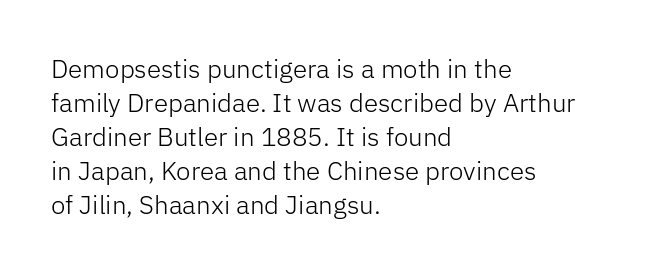
Descenders are the only things crossing below the line. All the whitespace from short lines collects on the right. Characters remain perfectly vertical along every line. The letters sit at their default tracking, neither squeezed nor spread.
